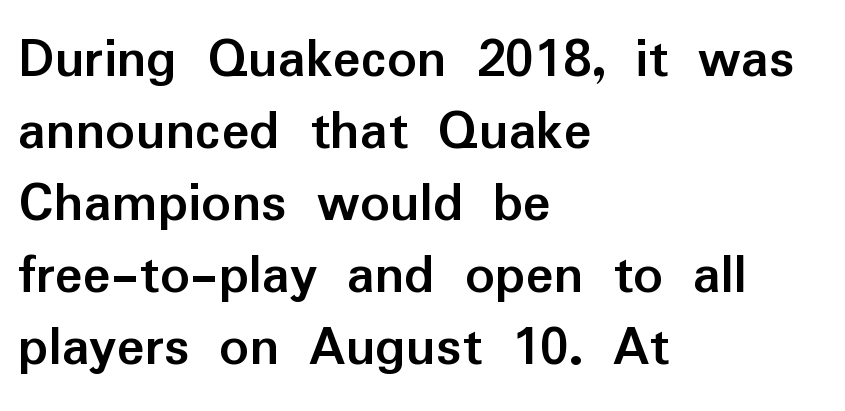
The letterforms sit shoulder to shoulder at normal distance. Every character sits straight up, as roman type does. These lines are composed in type without serifs. The baseline area is clear. Horizontally, the lines are justified to the leading edge only.
